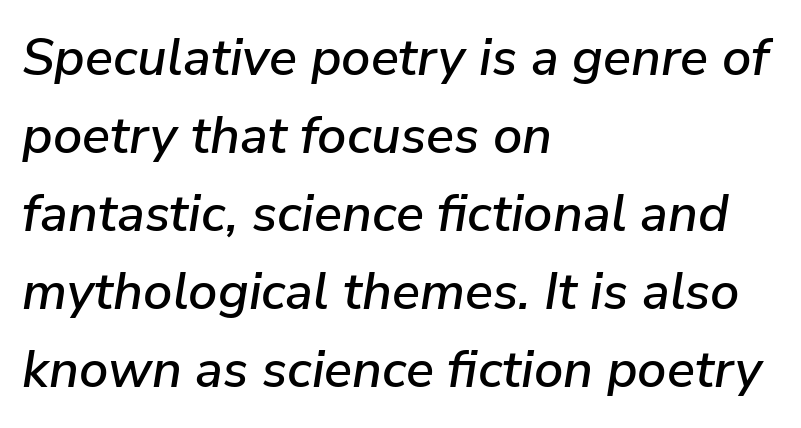
The image shows 52 px text type, italic (leaning right); set left-aligned, normal line spacing (1.5x), normal letter spacing, not underlined; low stroke contrast and a medium x-height.
